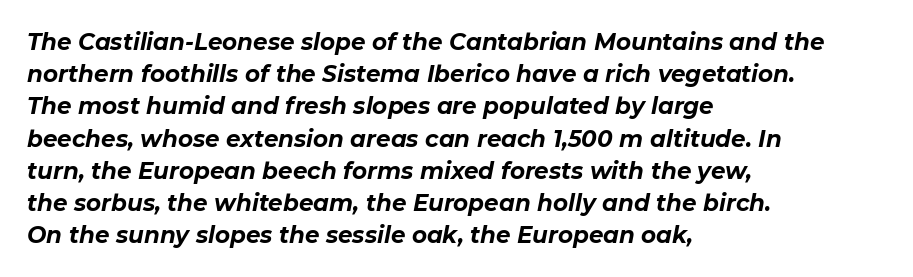
The image shows 23 px bold type, italic (leaning right); set left-aligned, normal line spacing (1.4x), normal letter spacing, not underlined.
